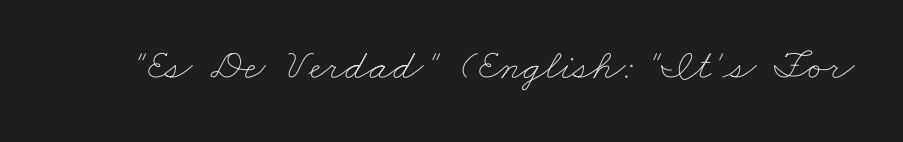
The image shows 43 px thin, wide type; set normal letter spacing, not underlined; low stroke contrast and a small x-height.
